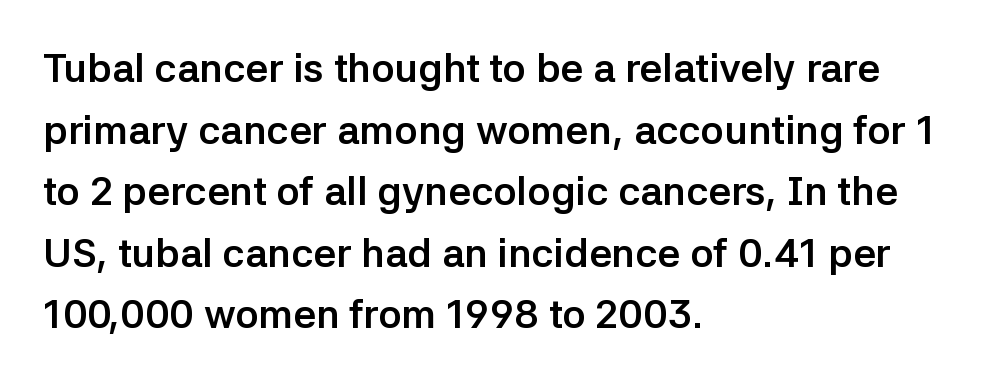
The letters sit at their default tracking, neither squeezed nor spread. One-word summary of the alignment: left. The typeface chosen for these lines omits serifs. Nobody drew a line under any word here. Italic? Not at all — the glyphs are vertical.
